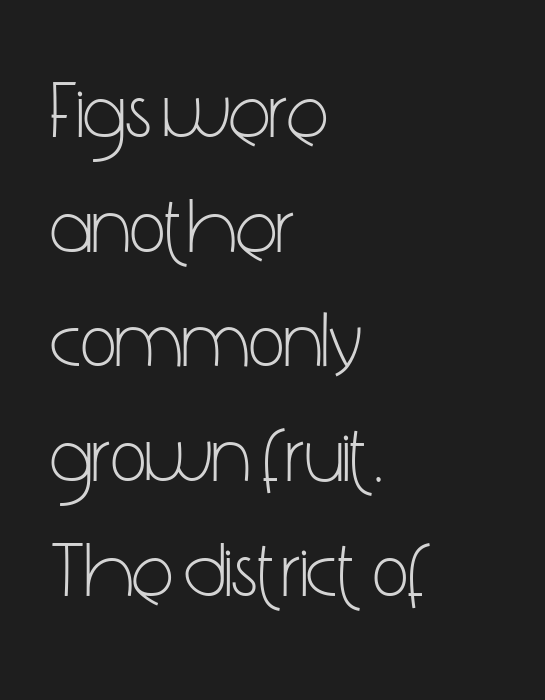
The image shows 78 px light, condensed sans-serif type, upright; set left-aligned, normal line spacing (1.47x), normal letter spacing, not underlined; low stroke contrast and a medium x-height.
